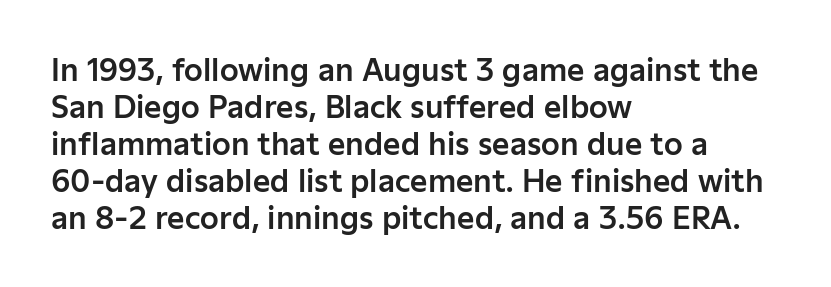
Q: Is the text italic (slanted)? A: No, it is upright.
Q: Is the typeface a serif or a sans-serif typeface? A: Sans-serif.
Q: Is the text underlined? A: No.
Q: How is the paragraph aligned? A: Left-aligned.
Q: Is the spacing between letters normal or unusually wide? A: Normal.
Q: Width (condensed, normal, or wide)? A: Normal.
Q: Stroke contrast? A: Low.
Q: x-height? A: Medium.
Q: Monospaced? A: No.
